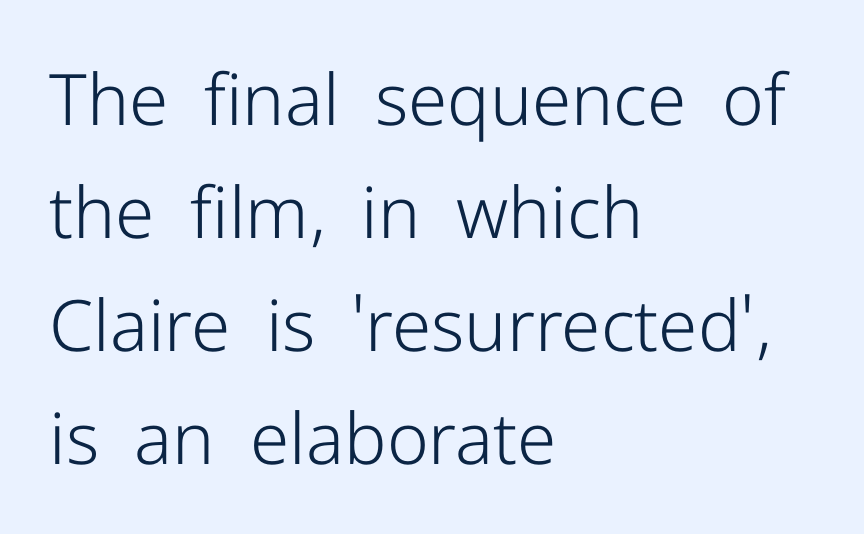
{"serif": "no", "italic": "no", "bold": "no", "weight": "light", "width": "normal", "stroke_contrast": "low", "x_height": "medium", "monospaced": "no", "underline": "no", "align": "left", "line_spacing": "normal", "line_spacing_ratio": 1.59, "letter_spacing": "normal", "letter_spacing_em": 0.0, "glyph_px": 71}
